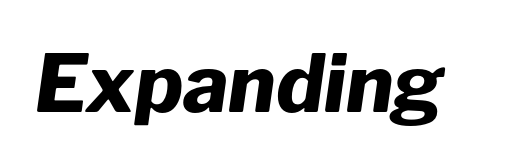
Q: Is the text bold? A: Yes.
Q: Is the text italic (slanted)? A: Yes, it leans right by about 8 degrees.
Q: Is the text underlined? A: No.
Q: Is the spacing between letters normal or unusually wide? A: Normal.
Q: Width (condensed, normal, or wide)? A: Normal.
Q: Stroke contrast? A: Low.
Q: x-height? A: Medium.
Q: Monospaced? A: No.
